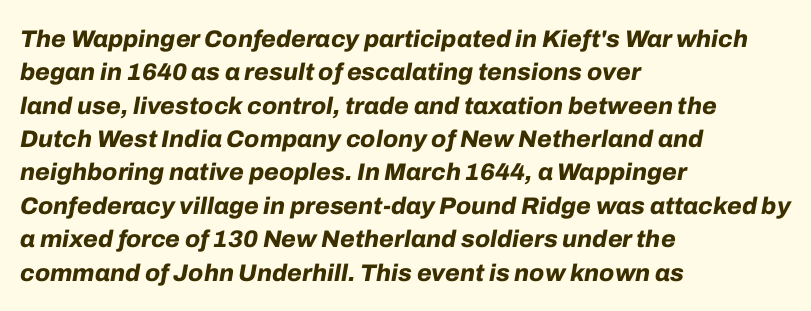
Q: Is the text bold? A: Yes.
Q: Is the text italic (slanted)? A: Yes, it leans right by about 10 degrees.
Q: Is the text underlined? A: No.
Q: How is the paragraph aligned? A: Left-aligned.
Q: Is the spacing between letters normal or unusually wide? A: Normal.
Q: Is the spacing between lines tight, normal or loose? A: Normal.
